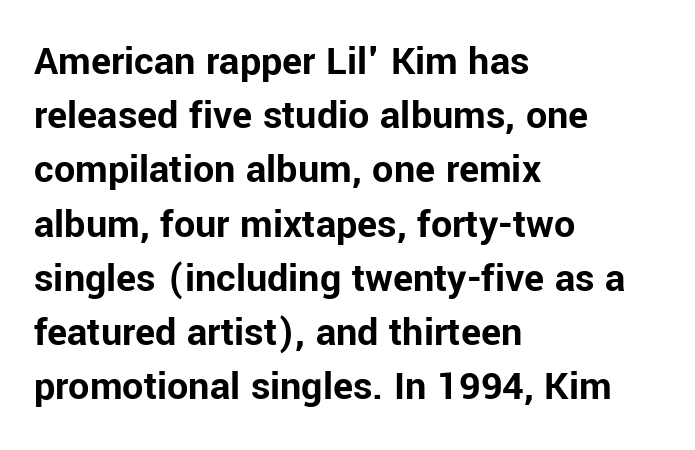
Q: Is the text bold? A: Yes.
Q: Is the text italic (slanted)? A: No, it is upright.
Q: Is the typeface a serif or a sans-serif typeface? A: Sans-serif.
Q: Is the text underlined? A: No.
Q: How is the paragraph aligned? A: Left-aligned.
Q: Is the spacing between letters normal or unusually wide? A: Normal.
Q: Is the spacing between lines tight, normal or loose? A: Normal.
Q: Width (condensed, normal, or wide)? A: Normal.
Q: Stroke contrast? A: Low.
Q: x-height? A: Medium.
Q: Monospaced? A: No.
